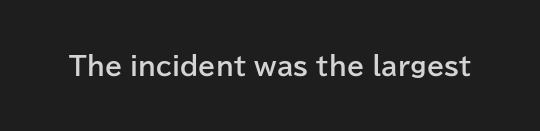
Underlining? Definitely not there. Strong, thick strokes mark this as bold type. This sample uses an upright cut, with every glyph sitting square on the baseline. A typesetter would call this zero additional tracking.
